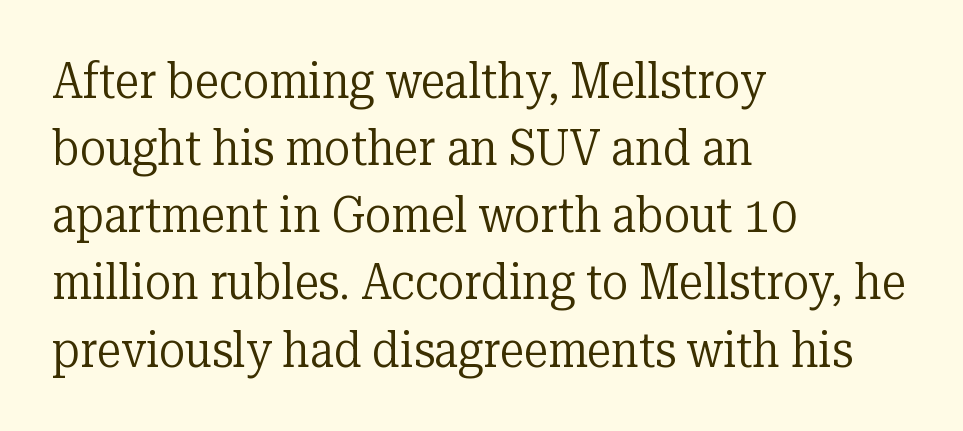
Q: Is the text bold? A: No.
Q: Is the text italic (slanted)? A: No, it is upright.
Q: Is the typeface a serif or a sans-serif typeface? A: Serif.
Q: Is the text underlined? A: No.
Q: How is the paragraph aligned? A: Left-aligned.
Q: Is the spacing between letters normal or unusually wide? A: Normal.
Q: Is the spacing between lines tight, normal or loose? A: Normal.
Q: Width (condensed, normal, or wide)? A: Normal.
Q: Stroke contrast? A: Low.
Q: x-height? A: Medium.
Q: Monospaced? A: No.
